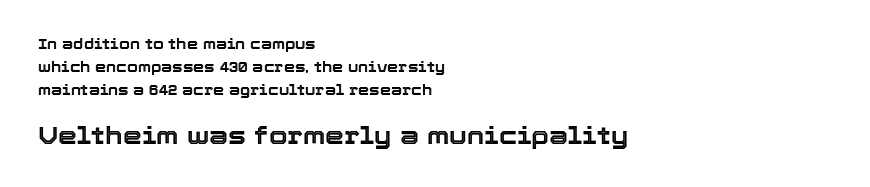
Q: Is the text italic (slanted)? A: No, it is upright.
Q: Is the text underlined? A: No.
Q: How is the paragraph aligned? A: Left-aligned.
Q: Is the spacing between letters normal or unusually wide? A: Normal.
Q: Is the spacing between lines tight, normal or loose? A: Normal.
Q: Which block of text is set in a larger size, the first (top) or the second (bottom)? A: The second (bottom) one.
